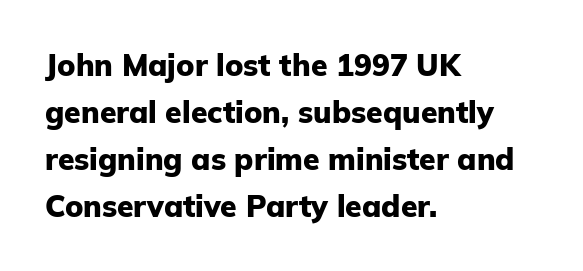
The image shows 30 px heavy sans-serif type, upright; set left-aligned, normal line spacing (1.57x), normal letter spacing, not underlined; low stroke contrast and a medium x-height.
